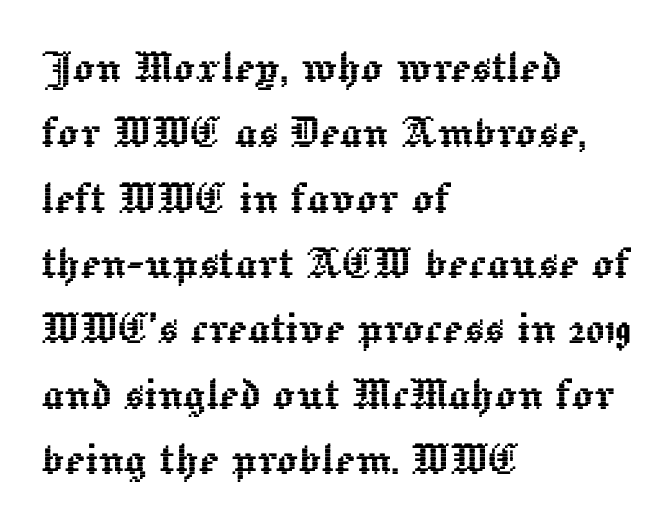
Character widths vary here, with narrow letters taking less room than wide ones. Letters rest on an invisible, unmarked baseline. The letters stand upright; this is a roman face. A classic flush-left, rag-right setting is used for this passage. Glyph-to-glyph distance matches everyday printed text.
